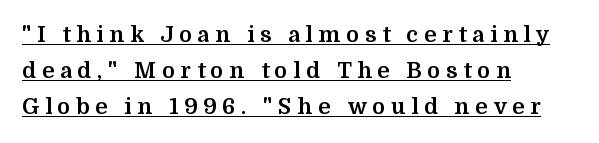
Q: Is the text bold? A: Yes.
Q: Is the text italic (slanted)? A: No, it is upright.
Q: Is the text underlined? A: Yes.
Q: How is the paragraph aligned? A: Left-aligned.
Q: Is the spacing between letters normal or unusually wide? A: Unusually wide.
Q: Is the spacing between lines tight, normal or loose? A: Normal.
